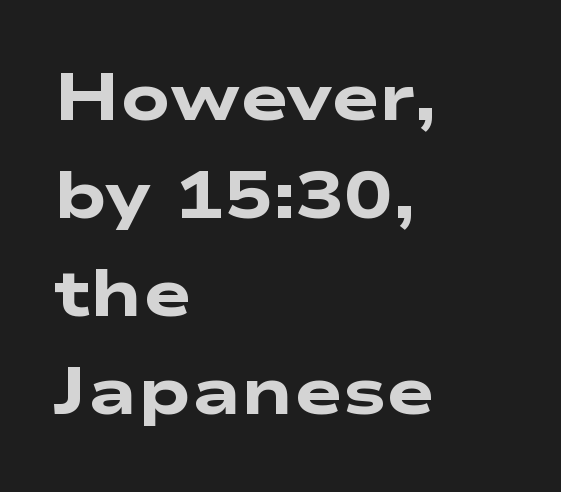
{"serif": "no", "bold": "yes", "weight": "heavy", "width": "wide", "stroke_contrast": "low", "x_height": "medium", "monospaced": "no", "underline": "no", "align": "left", "line_spacing": "normal", "line_spacing_ratio": 1.51, "letter_spacing": "normal", "letter_spacing_em": 0.0, "glyph_px": 65}
